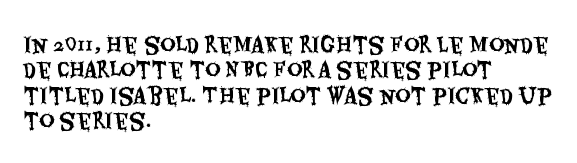
{"italic": "no", "underline": "no", "align": "left", "line_spacing_ratio": 1.21, "letter_spacing": "normal", "letter_spacing_em": 0.0, "glyph_px": 21}
